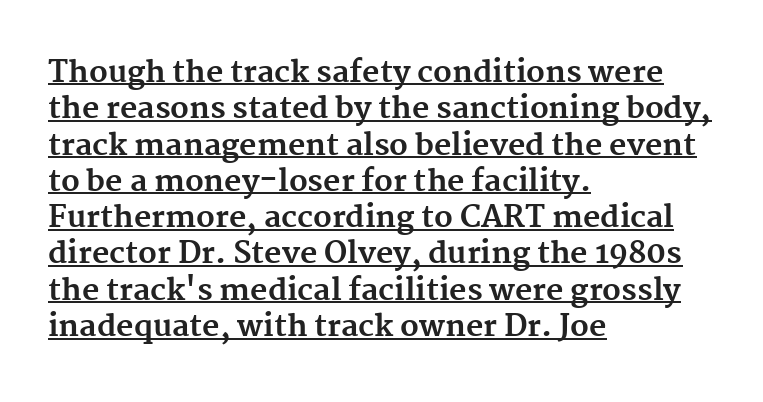
Weight: bold. The type sits square on the baseline with zero lean. Short and long lines alike share a common starting point at left. Note the varied advance widths — an 'i' is clearly narrower than an 'm'. The passage shown is underscored from start to finish. Words appear dense and cohesive because spacing is normal.
